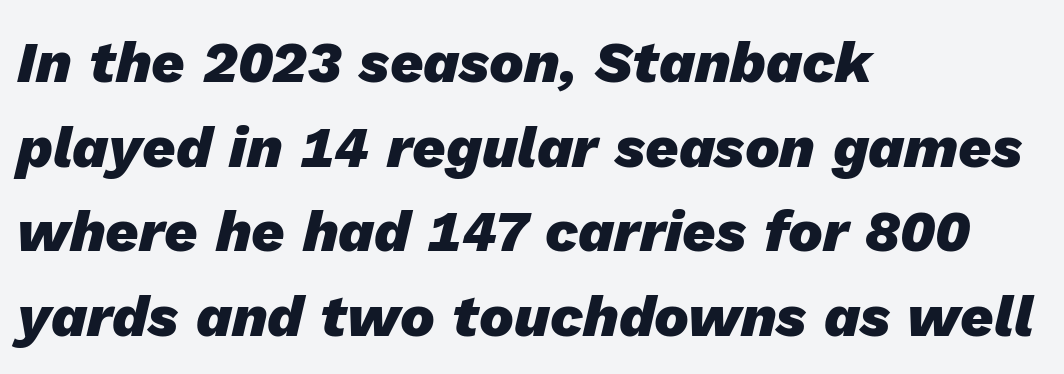
The image shows 58 px heavy type, italic (leaning right); set left-aligned, normal line spacing (1.46x), normal letter spacing, not underlined; low stroke contrast and a medium x-height.
